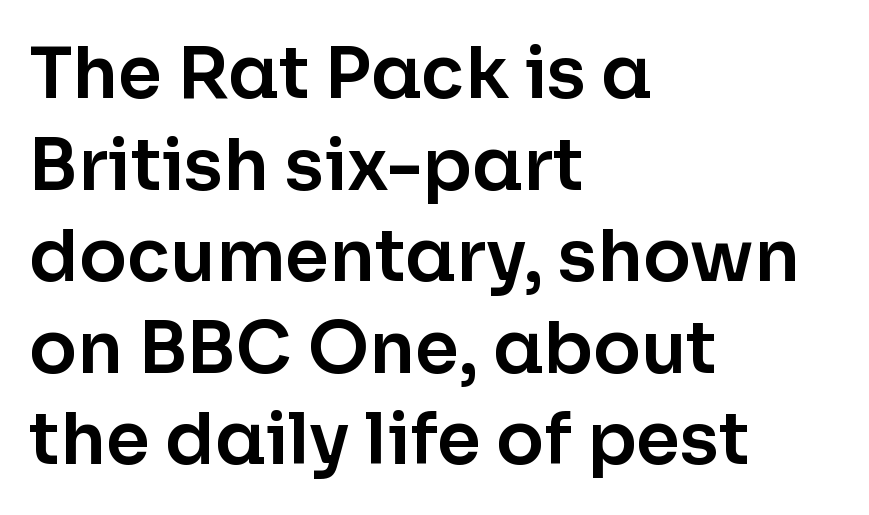
The image shows 71 px sans-serif type, upright; set left-aligned, normal line spacing (1.29x), normal letter spacing, not underlined; low stroke contrast and a medium x-height.
